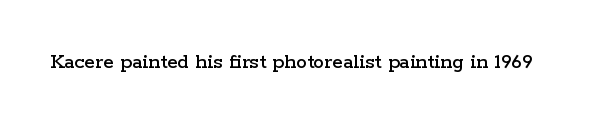
Tall strokes in this sample are plumb rather than angled. Short note: letters normally spaced. Lines of text with bare space underneath.
